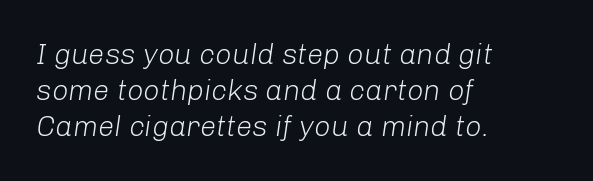
{"italic": "yes", "lean": "right", "slant_degrees": 8, "bold": "no", "weight": "light", "width": "normal", "stroke_contrast": "low", "x_height": "medium", "monospaced": "no", "underline": "no", "align": "left", "line_spacing": "normal", "line_spacing_ratio": 1.25, "letter_spacing": "normal", "letter_spacing_em": 0.0, "glyph_px": 29}
